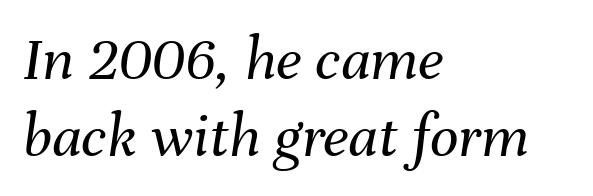
Q: Is the text bold? A: No.
Q: Is the text italic (slanted)? A: Yes, it leans right by about 8 degrees.
Q: Is the text underlined? A: No.
Q: How is the paragraph aligned? A: Left-aligned.
Q: Is the spacing between letters normal or unusually wide? A: Normal.
Q: Width (condensed, normal, or wide)? A: Normal.
Q: Stroke contrast? A: Medium.
Q: x-height? A: Medium.
Q: Monospaced? A: No.
